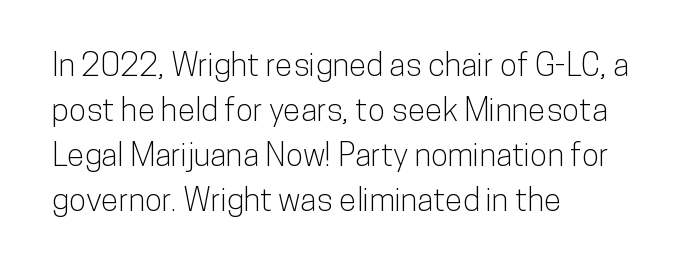
Q: Is the text italic (slanted)? A: No, it is upright.
Q: Is the typeface a serif or a sans-serif typeface? A: Sans-serif.
Q: Is the text underlined? A: No.
Q: How is the paragraph aligned? A: Left-aligned.
Q: Is the spacing between letters normal or unusually wide? A: Normal.
Q: Is the spacing between lines tight, normal or loose? A: Normal.
Q: Width (condensed, normal, or wide)? A: Condensed.
Q: Stroke contrast? A: Low.
Q: x-height? A: Medium.
Q: Monospaced? A: No.
